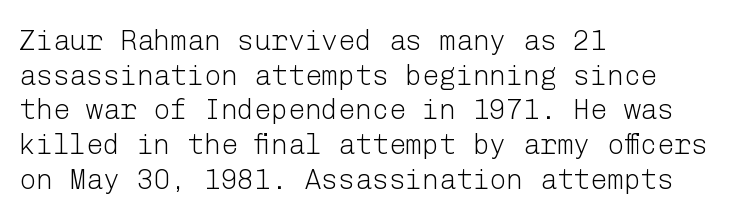
The image shows 28 px light sans-serif type, upright; set left-aligned, line spacing 1.24x, normal letter spacing, not underlined; low stroke contrast and a medium x-height.
